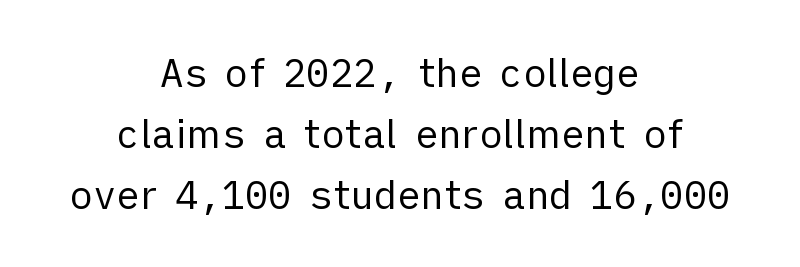
Each letter keeps its own natural width here, so spacing adapts to shape. This sample uses a sans-serif face. Do the letters lean? They stand straight. Rows of type keep a routine distance in the vertical direction. The weight would be labelled regular, book, light, or lighter still.
